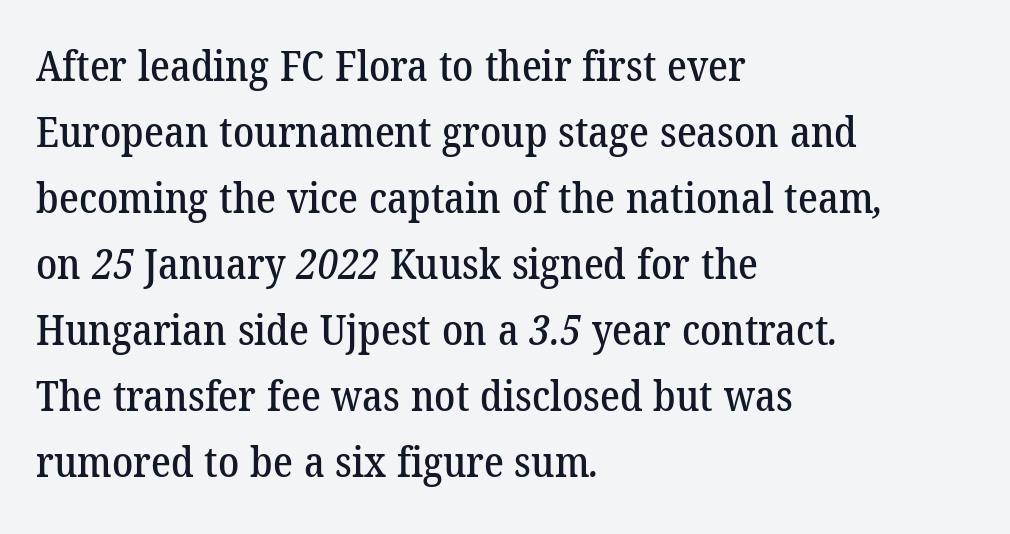
Any mark beneath the type? The region is blank. If you drew a ruler down the left edge, every line would touch it. Proportional: the letters do not fall into vertical columns. Leading: standard. This is serif lettering, the kind often seen in printed books. The letters sit at their default tracking, neither squeezed nor spread.
